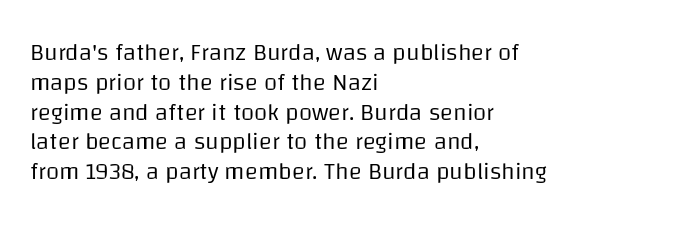
The image shows 24 px text type, upright; set left-aligned, line spacing 1.24x, normal letter spacing, not underlined.
